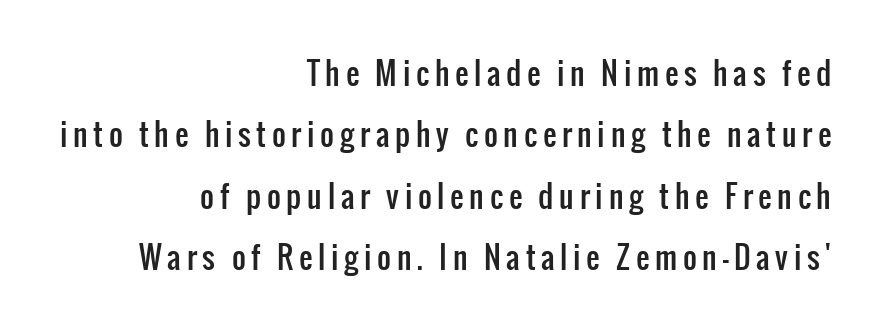
{"serif": "no", "italic": "no", "width": "condensed", "stroke_contrast": "low", "x_height": "medium", "monospaced": "no", "underline": "no", "align": "right", "line_spacing": "loose", "line_spacing_ratio": 2.05, "glyph_px": 30}
